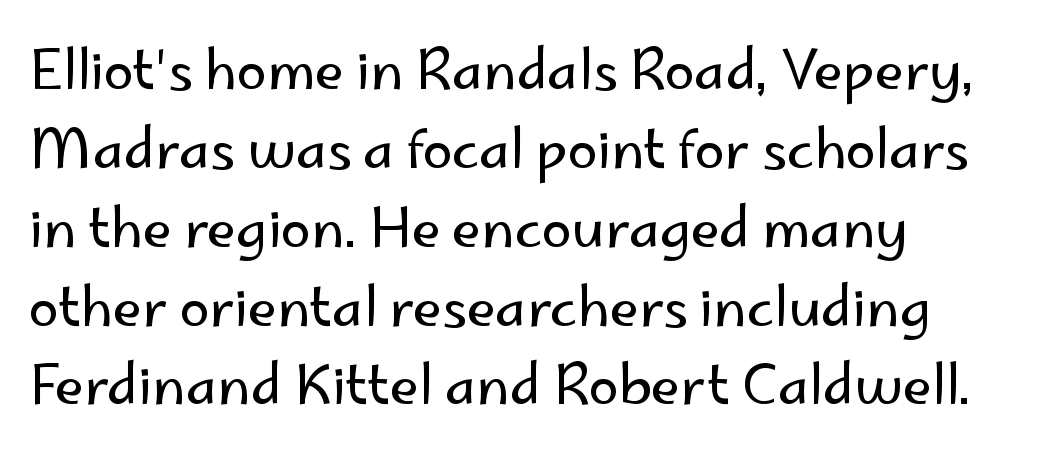
Q: Is the text bold? A: No.
Q: Is the text italic (slanted)? A: No, it is upright.
Q: Is the typeface a serif or a sans-serif typeface? A: Sans-serif.
Q: Is the text underlined? A: No.
Q: How is the paragraph aligned? A: Left-aligned.
Q: Is the spacing between letters normal or unusually wide? A: Normal.
Q: Is the spacing between lines tight, normal or loose? A: Normal.
Q: Width (condensed, normal, or wide)? A: Normal.
Q: Stroke contrast? A: Low.
Q: x-height? A: Small.
Q: Monospaced? A: No.
